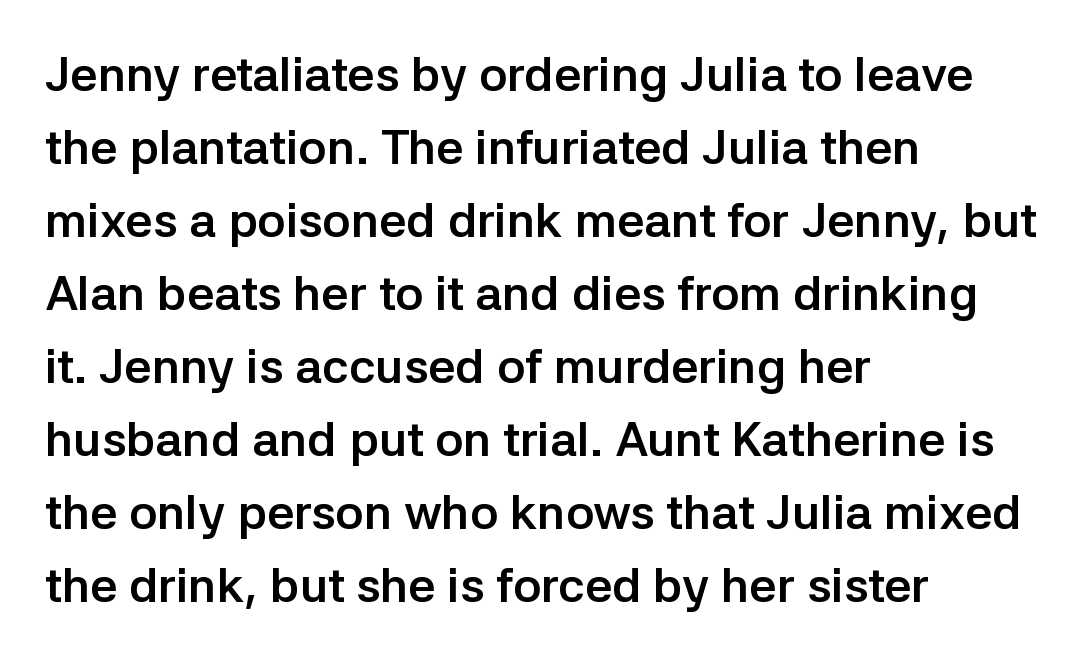
{"serif": "no", "italic": "no", "bold": "yes", "weight": "semibold", "width": "normal", "stroke_contrast": "low", "x_height": "medium", "monospaced": "no", "underline": "no", "align": "left", "line_spacing": "normal", "line_spacing_ratio": 1.52, "letter_spacing": "normal", "letter_spacing_em": 0.0, "glyph_px": 48}
